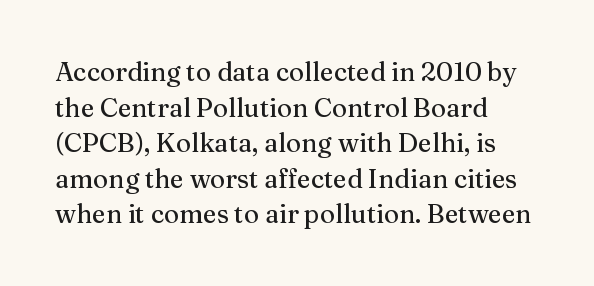
Compared with a centered layout, this one pins lines to the left instead. These lines were composed using upright roman letters. The type is set solid horizontally, with unmodified tracking. Vertical spacing — default. A bare baseline throughout the passage.
